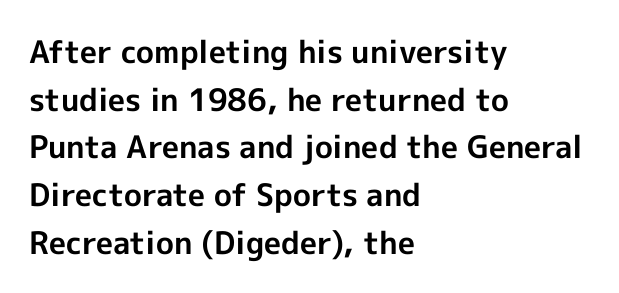
{"serif": "no", "italic": "no", "bold": "yes", "weight": "bold", "width": "normal", "x_height": "medium", "monospaced": "no", "underline": "no", "align": "left", "line_spacing": "normal", "line_spacing_ratio": 1.54, "letter_spacing": "normal", "letter_spacing_em": 0.0, "glyph_px": 31}
